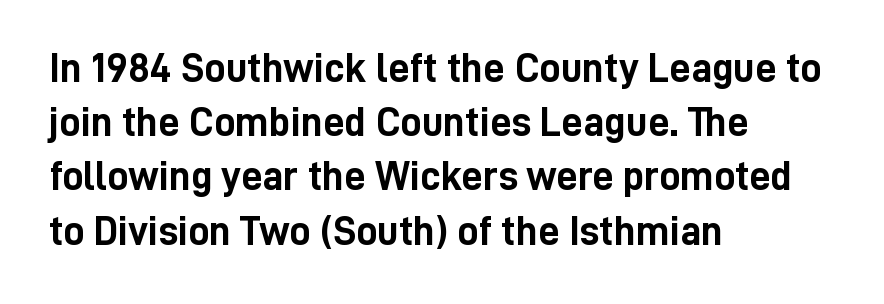
Q: Is the text bold? A: Yes.
Q: Is the text italic (slanted)? A: No, it is upright.
Q: Is the typeface a serif or a sans-serif typeface? A: Sans-serif.
Q: Is the text underlined? A: No.
Q: How is the paragraph aligned? A: Left-aligned.
Q: Is the spacing between letters normal or unusually wide? A: Normal.
Q: Is the spacing between lines tight, normal or loose? A: Normal.
Q: Width (condensed, normal, or wide)? A: Condensed.
Q: Stroke contrast? A: Low.
Q: x-height? A: Medium.
Q: Monospaced? A: No.
